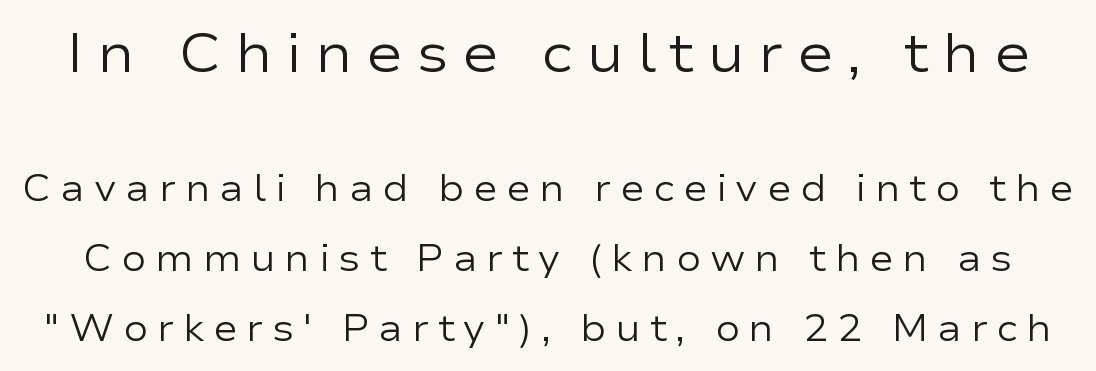
The image shows 55 px regular-weight, wide sans-serif type, upright; set line spacing 1.88x, unusually wide letter spacing (+0.24 em), not underlined; the first (top) block is 1.49x larger; low stroke contrast and a medium x-height.
